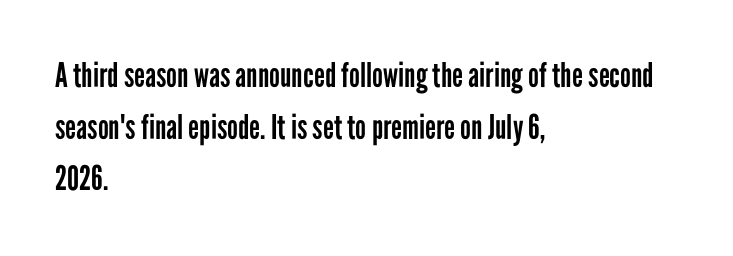
Does the leading feel generous? No, just average. The strokes carry an ordinary text weight at most. The rendering keeps characters at their native spacing. The axis of the letterforms is exactly vertical. The area under the type is left untouched. What kind of face is this? One without serifs — a sans.
